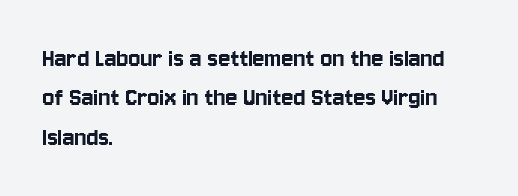
This is roman type, the default non-slanted kind. No word sits above an underline. Caption: standard tracking, unaltered. Character widths vary here, with narrow letters taking less room than wide ones.
